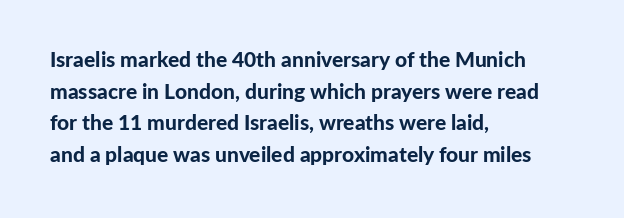
{"italic": "no", "bold": "yes", "underline": "no", "align": "left", "line_spacing": "normal", "line_spacing_ratio": 1.51, "letter_spacing": "normal", "letter_spacing_em": 0.0, "glyph_px": 21}
